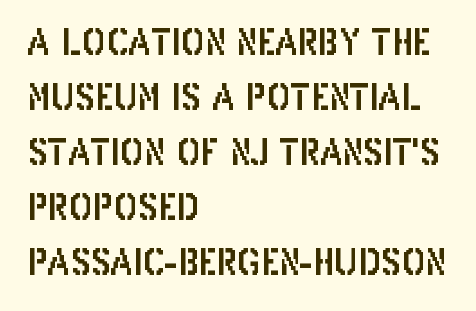
Q: Is the text italic (slanted)? A: No, it is upright.
Q: Is the typeface a serif or a sans-serif typeface? A: Sans-serif.
Q: Is the text underlined? A: No.
Q: How is the paragraph aligned? A: Left-aligned.
Q: Is the spacing between letters normal or unusually wide? A: Normal.
Q: Is the spacing between lines tight, normal or loose? A: Normal.
Q: Width (condensed, normal, or wide)? A: Condensed.
Q: Stroke contrast? A: Low.
Q: x-height? A: Large.
Q: Monospaced? A: No.
